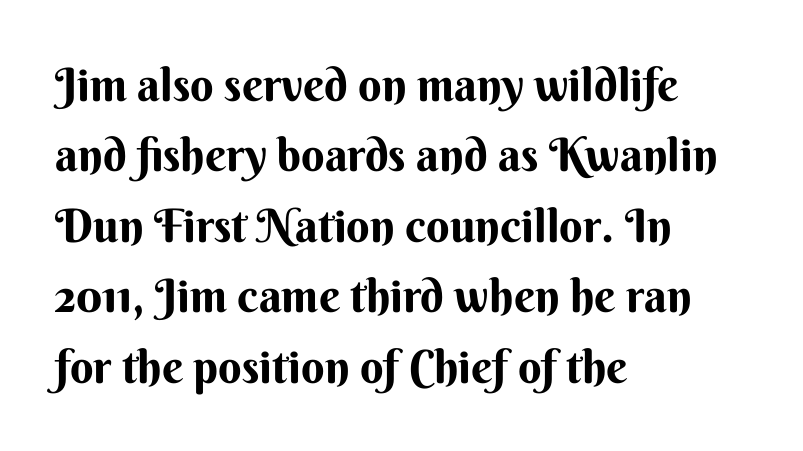
Q: Is the text bold? A: Yes.
Q: Is the text italic (slanted)? A: No, it is upright.
Q: Is the typeface a serif or a sans-serif typeface? A: Sans-serif.
Q: Is the text underlined? A: No.
Q: How is the paragraph aligned? A: Left-aligned.
Q: Is the spacing between letters normal or unusually wide? A: Normal.
Q: Is the spacing between lines tight, normal or loose? A: Normal.
Q: Width (condensed, normal, or wide)? A: Normal.
Q: Stroke contrast? A: Medium.
Q: x-height? A: Small.
Q: Monospaced? A: No.
